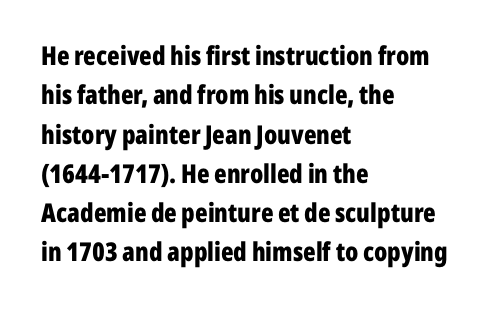
Q: Is the text bold? A: Yes.
Q: Is the text italic (slanted)? A: No, it is upright.
Q: Is the text underlined? A: No.
Q: How is the paragraph aligned? A: Left-aligned.
Q: Is the spacing between letters normal or unusually wide? A: Normal.
Q: Is the spacing between lines tight, normal or loose? A: Normal.
